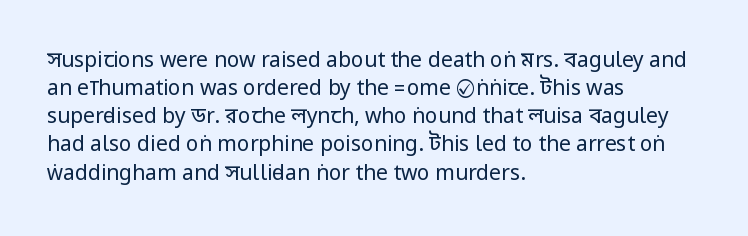
The image shows 21 px text type, upright; set left-aligned, normal line spacing (1.34x), normal letter spacing, not underlined.
